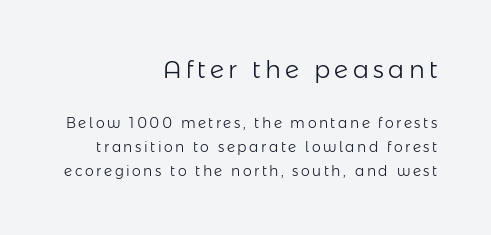
The type sits square on the baseline with zero lean. Any mark beneath the type? The region is blank. Teacher's note: observe the even right margin — that is flush-right alignment. In this sample the first text group is rendered at the bigger scale.
